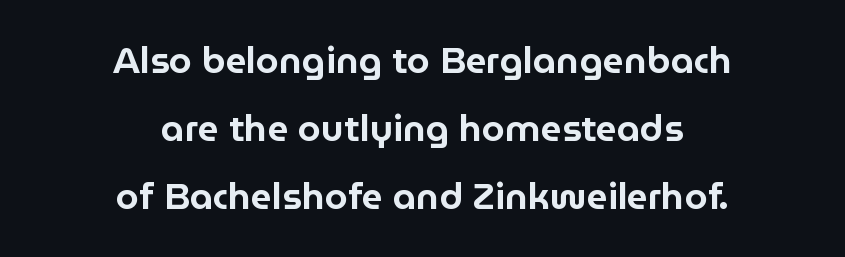
{"serif": "no", "italic": "no", "width": "normal", "stroke_contrast": "low", "x_height": "medium", "monospaced": "no", "underline": "no", "align": "center", "line_spacing_ratio": 1.84, "letter_spacing": "normal", "letter_spacing_em": 0.0, "glyph_px": 37}
